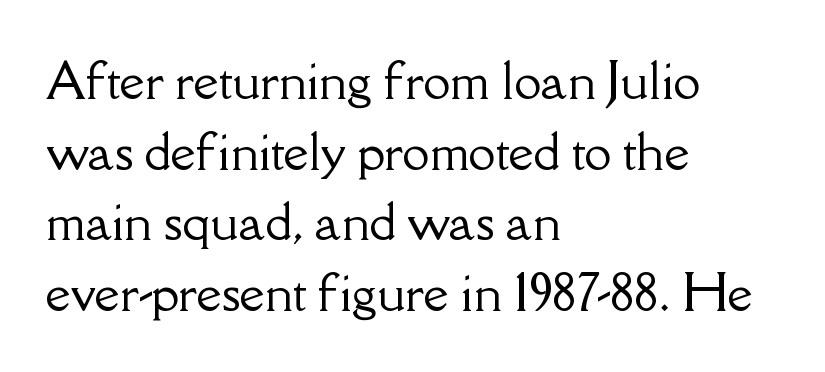
{"serif": "yes", "italic": "no", "width": "normal", "stroke_contrast": "low", "x_height": "small", "monospaced": "no", "underline": "no", "align": "left", "line_spacing": "normal", "line_spacing_ratio": 1.44, "letter_spacing": "normal", "letter_spacing_em": 0.0, "glyph_px": 49}
